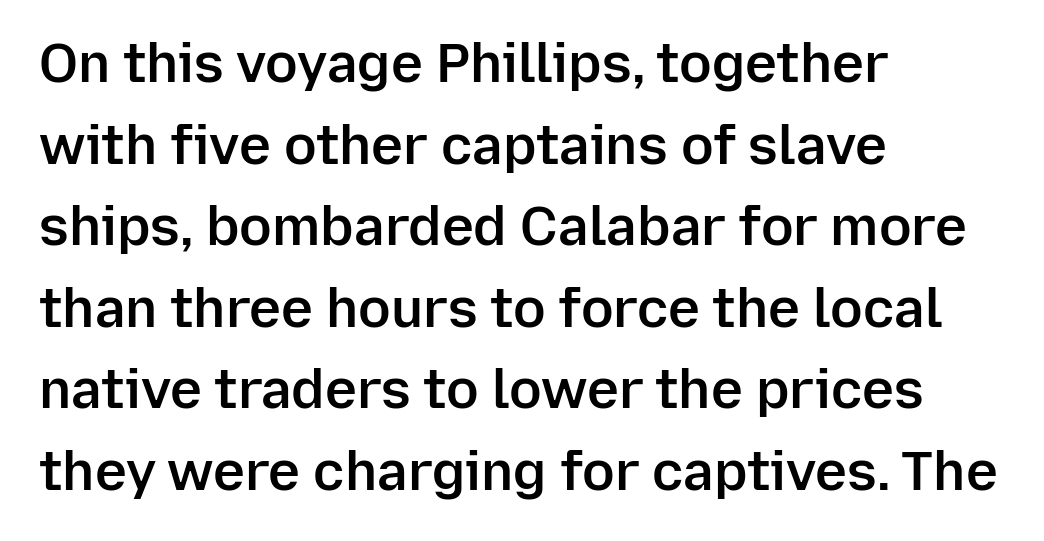
{"serif": "no", "italic": "no", "bold": "semi", "weight": "semibold", "width": "normal", "stroke_contrast": "low", "x_height": "medium", "monospaced": "no", "underline": "no", "align": "left", "line_spacing": "normal", "line_spacing_ratio": 1.51, "letter_spacing": "normal", "letter_spacing_em": 0.0, "glyph_px": 54}
